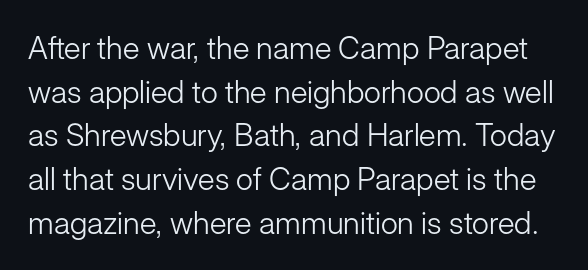
{"serif": "no", "italic": "no", "bold": "no", "weight": "light", "width": "normal", "stroke_contrast": "low", "x_height": "medium", "monospaced": "no", "underline": "no", "line_spacing": "normal", "line_spacing_ratio": 1.41, "letter_spacing": "normal", "letter_spacing_em": 0.0, "glyph_px": 31}
